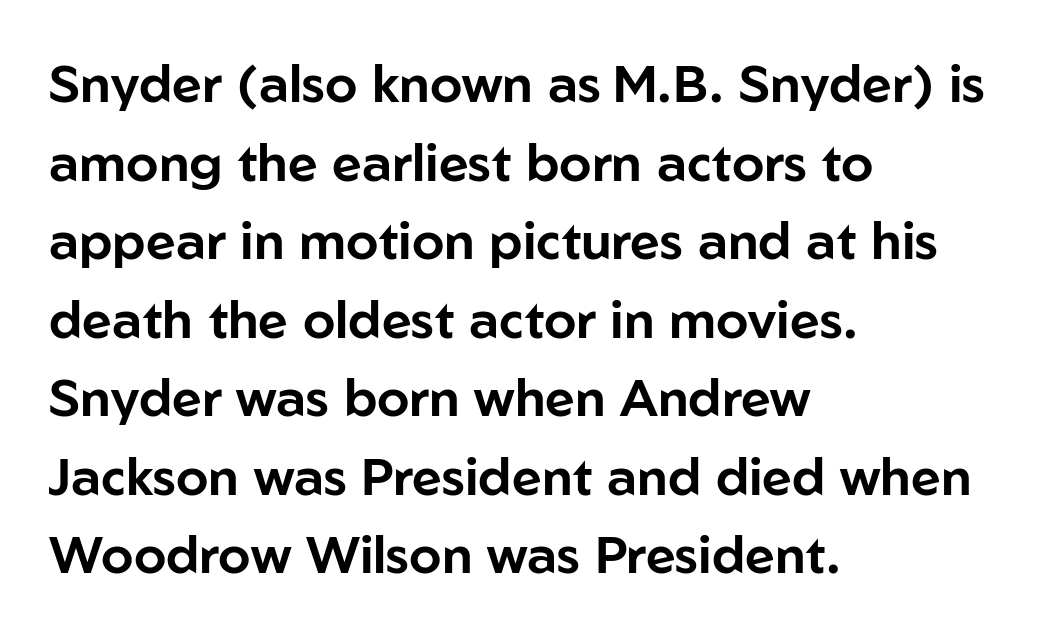
{"serif": "no", "italic": "no", "width": "normal", "stroke_contrast": "low", "x_height": "medium", "monospaced": "no", "underline": "no", "align": "left", "line_spacing": "normal", "line_spacing_ratio": 1.51, "letter_spacing": "normal", "letter_spacing_em": 0.0, "glyph_px": 52}
